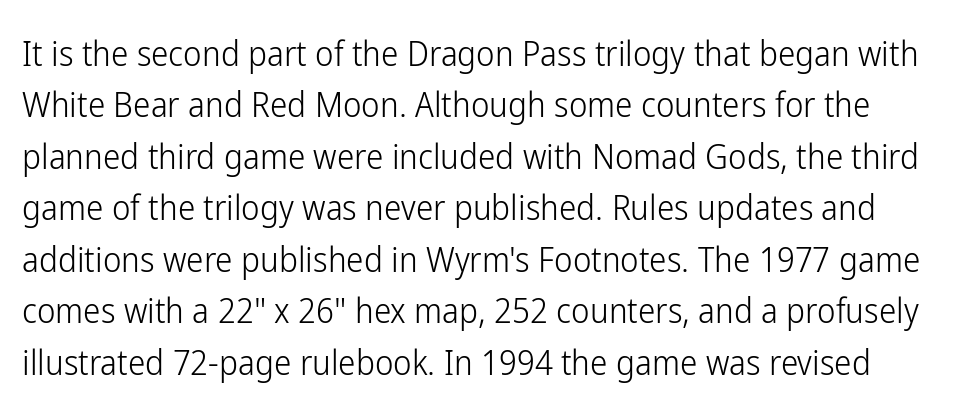
The rendering uses natural spacing where letterforms have individual widths. Descender tails drop into unmarked territory. Nope, no serifs anywhere on these letters. A typesetter would call this zero additional tracking. The space between consecutive lines is moderate.
